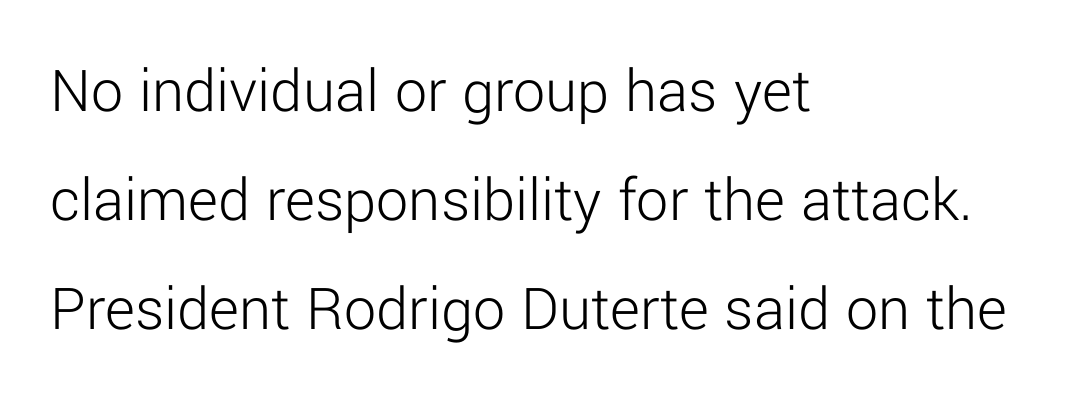
In terms of leading, this rendering sits right in the middle. Note the varied advance widths — an 'i' is clearly narrower than an 'm'. The ragged edge is on the right, which tells us the setting is flush left. Upright lettering throughout. A typesetter would call this zero additional tracking.
